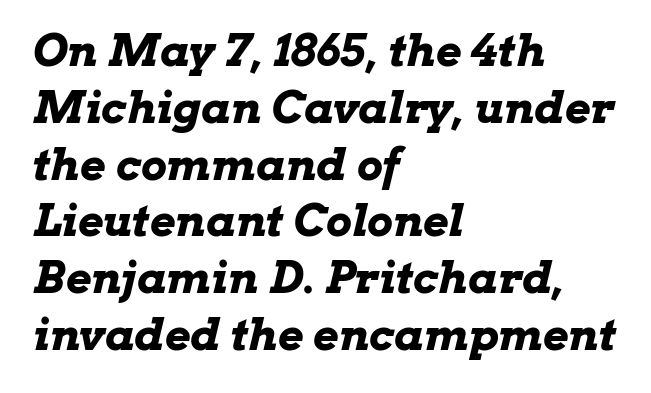
Q: Is the text bold? A: Yes.
Q: Is the text italic (slanted)? A: Yes, it leans right by about 13 degrees.
Q: Is the text underlined? A: No.
Q: How is the paragraph aligned? A: Left-aligned.
Q: Is the spacing between letters normal or unusually wide? A: Normal.
Q: Is the spacing between lines tight, normal or loose? A: Normal.
Q: Width (condensed, normal, or wide)? A: Wide.
Q: Stroke contrast? A: Low.
Q: x-height? A: Medium.
Q: Monospaced? A: No.
